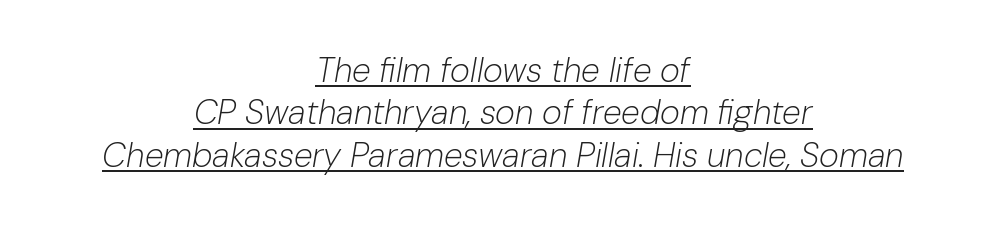
The image shows 34 px light type, italic (leaning right); set centered, normal line spacing (1.25x), normal letter spacing, underlined; low stroke contrast and a medium x-height.
